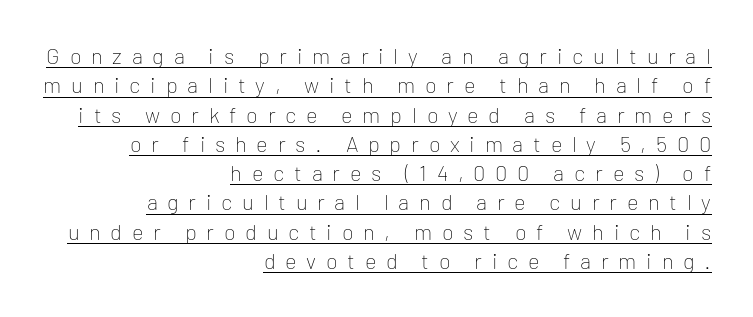
Q: Is the text bold? A: No.
Q: Is the text italic (slanted)? A: No, it is upright.
Q: Is the text underlined? A: Yes.
Q: How is the paragraph aligned? A: Right-aligned.
Q: Is the spacing between letters normal or unusually wide? A: Unusually wide.
Q: Is the spacing between lines tight, normal or loose? A: Normal.
